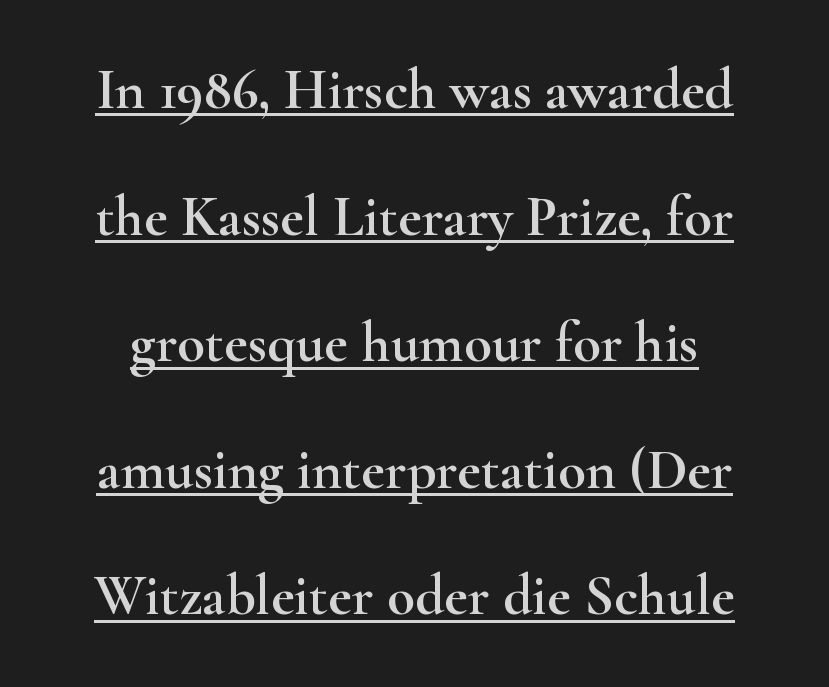
Q: Is the text italic (slanted)? A: No, it is upright.
Q: Is the typeface a serif or a sans-serif typeface? A: Serif.
Q: Is the text underlined? A: Yes.
Q: Is the spacing between letters normal or unusually wide? A: Normal.
Q: Is the spacing between lines tight, normal or loose? A: Loose.
Q: Width (condensed, normal, or wide)? A: Wide.
Q: Stroke contrast? A: High.
Q: x-height? A: Small.
Q: Monospaced? A: No.
